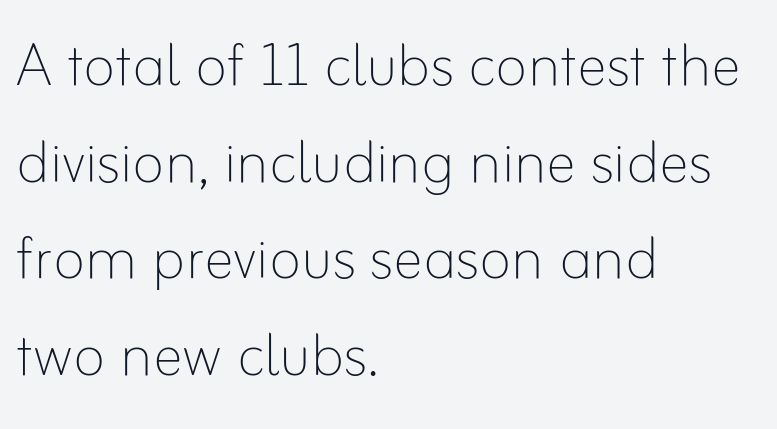
{"italic": "no", "bold": "no", "weight": "thin", "width": "normal", "stroke_contrast": "low", "x_height": "small", "monospaced": "no", "underline": "no", "align": "left", "line_spacing": "normal", "line_spacing_ratio": 1.27, "letter_spacing": "normal", "letter_spacing_em": 0.0, "glyph_px": 76}
